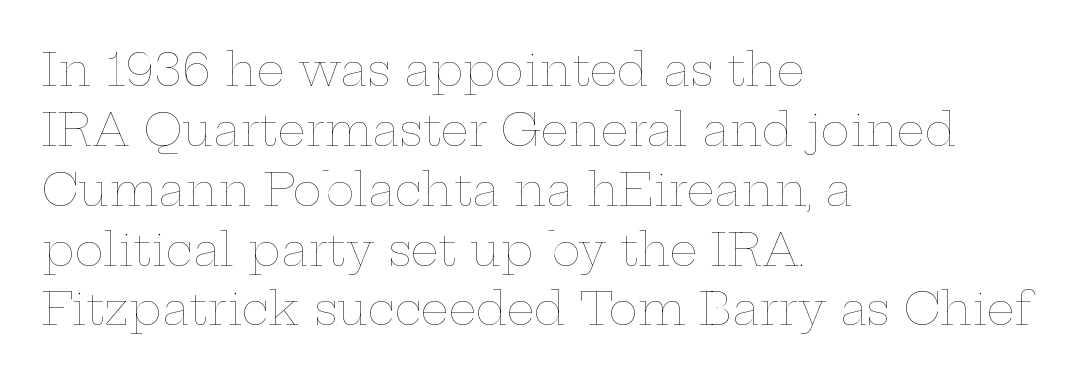
Q: Is the text bold? A: No.
Q: Is the text italic (slanted)? A: No, it is upright.
Q: Is the text underlined? A: No.
Q: How is the paragraph aligned? A: Left-aligned.
Q: Is the spacing between letters normal or unusually wide? A: Normal.
Q: Is the spacing between lines tight, normal or loose? A: Normal.
Q: Width (condensed, normal, or wide)? A: Wide.
Q: Stroke contrast? A: Low.
Q: x-height? A: Medium.
Q: Monospaced? A: No.
